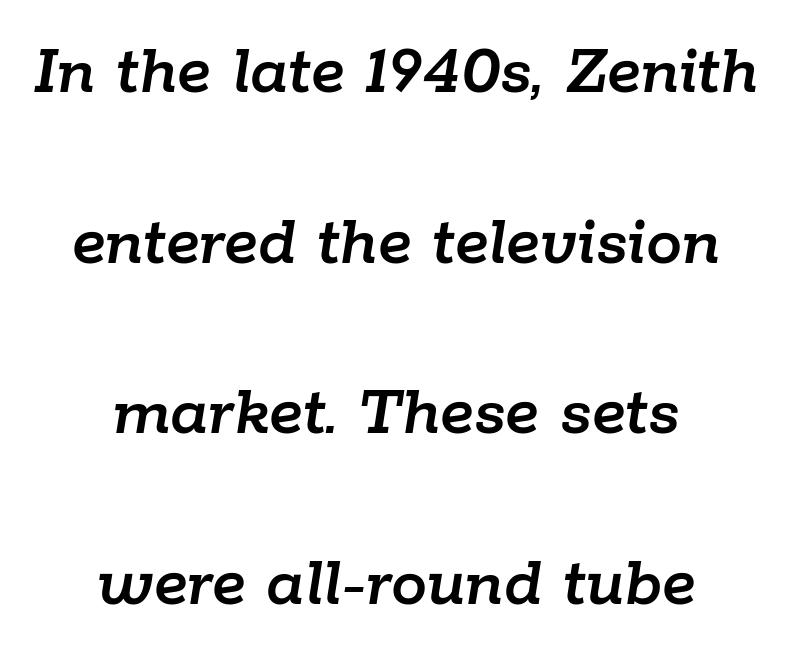
The image shows 72 px text type, italic (leaning right); set centered, loose line spacing (2.37x), normal letter spacing, not underlined; low stroke contrast and a medium x-height.
